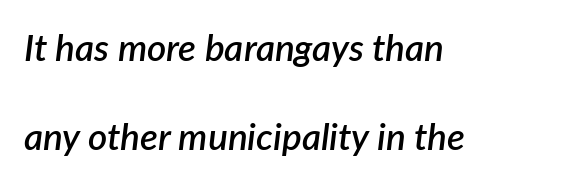
Q: Is the text bold? A: Semi-bold.
Q: Is the text italic (slanted)? A: Yes, it leans right by about 7 degrees.
Q: Is the text underlined? A: No.
Q: How is the paragraph aligned? A: Left-aligned.
Q: Is the spacing between letters normal or unusually wide? A: Normal.
Q: Is the spacing between lines tight, normal or loose? A: Loose.
Q: Width (condensed, normal, or wide)? A: Normal.
Q: Stroke contrast? A: Low.
Q: x-height? A: Medium.
Q: Monospaced? A: No.
